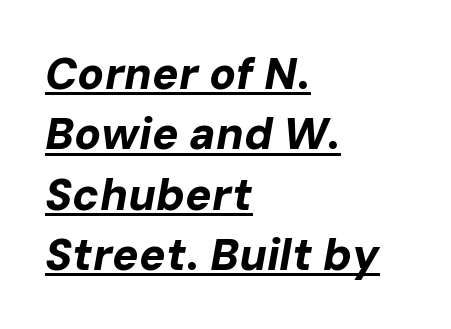
Q: Is the text bold? A: Yes.
Q: Is the text italic (slanted)? A: Yes, it leans right by about 10 degrees.
Q: Is the text underlined? A: Yes.
Q: How is the paragraph aligned? A: Left-aligned.
Q: Is the spacing between letters normal or unusually wide? A: Normal.
Q: Is the spacing between lines tight, normal or loose? A: Normal.
Q: Width (condensed, normal, or wide)? A: Normal.
Q: Stroke contrast? A: Low.
Q: x-height? A: Medium.
Q: Monospaced? A: No.
